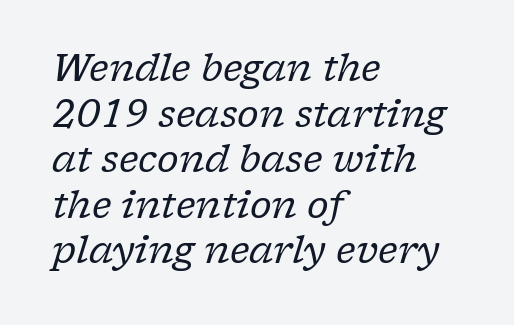
{"serif": "yes", "italic": "yes", "lean": "right", "slant_degrees": 17, "bold": "no", "weight": "regular", "width": "normal", "stroke_contrast": "low", "x_height": "medium", "monospaced": "no", "underline": "no", "align": "left", "line_spacing_ratio": 1.23, "letter_spacing": "normal", "letter_spacing_em": 0.0, "glyph_px": 37}
